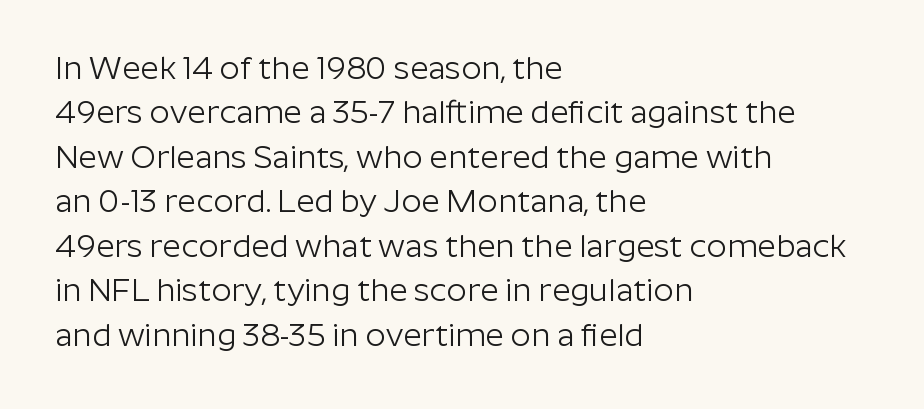
{"serif": "no", "italic": "no", "bold": "no", "weight": "light", "width": "normal", "stroke_contrast": "low", "x_height": "medium", "monospaced": "no", "underline": "no", "align": "left", "line_spacing": "normal", "line_spacing_ratio": 1.39, "letter_spacing": "normal", "letter_spacing_em": 0.0, "glyph_px": 32}
